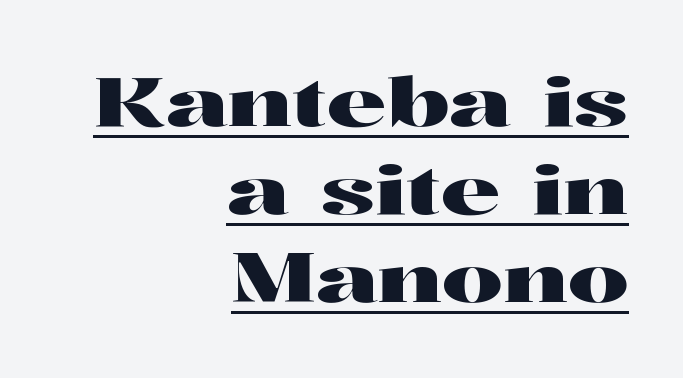
Reading down the block, your eye finds every line finishing at a fixed right position. Each word holds together tightly as a unit, with standard inter-letter gaps. Varying glyph widths throughout — classic text-font behaviour. One glance says typical: line gaps are just what's usual. Does the lettering tilt? It doesn't — this is upright. Classification — serif.
